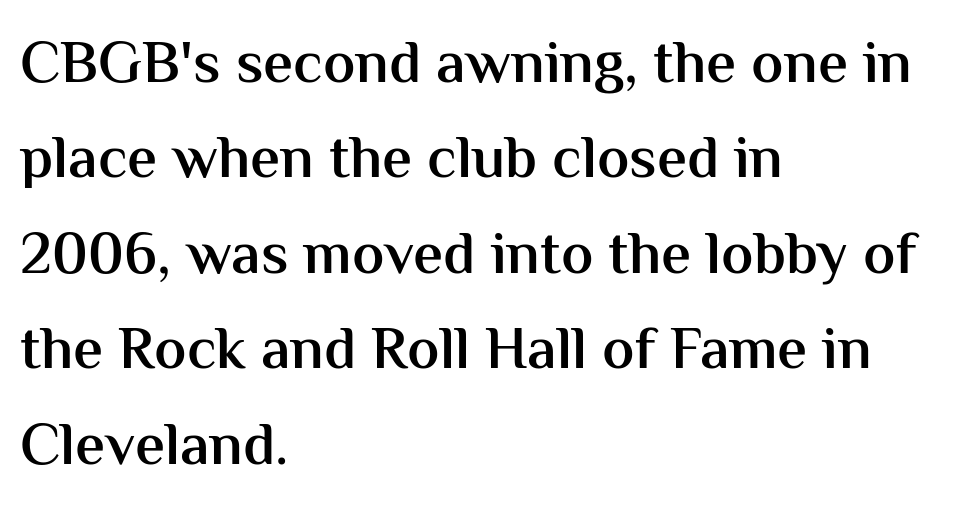
Q: Is the text bold? A: Semi-bold.
Q: Is the text italic (slanted)? A: No, it is upright.
Q: Is the typeface a serif or a sans-serif typeface? A: Sans-serif.
Q: Is the text underlined? A: No.
Q: How is the paragraph aligned? A: Left-aligned.
Q: Is the spacing between letters normal or unusually wide? A: Normal.
Q: Is the spacing between lines tight, normal or loose? A: Normal.
Q: Width (condensed, normal, or wide)? A: Normal.
Q: Stroke contrast? A: Medium.
Q: x-height? A: Medium.
Q: Monospaced? A: No.
